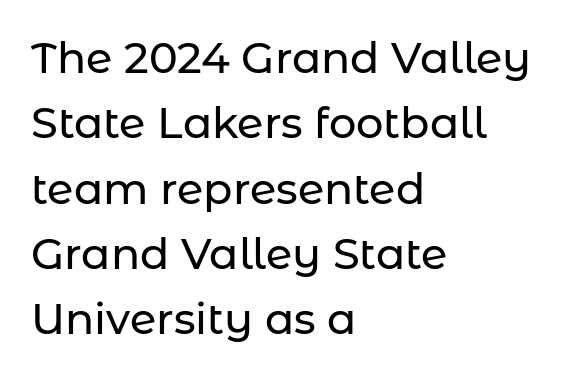
The image shows 43 px sans-serif type, upright; set left-aligned, normal line spacing (1.52x), normal letter spacing, not underlined; low stroke contrast and a medium x-height.
